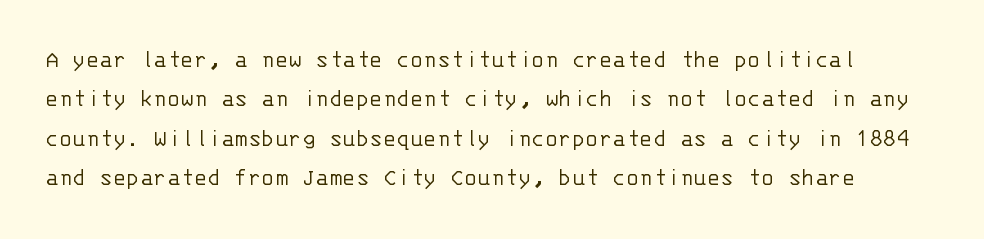
{"italic": "no", "bold": "no", "underline": "no", "line_spacing": "normal", "line_spacing_ratio": 1.58, "letter_spacing": "normal", "letter_spacing_em": 0.0, "glyph_px": 25}
